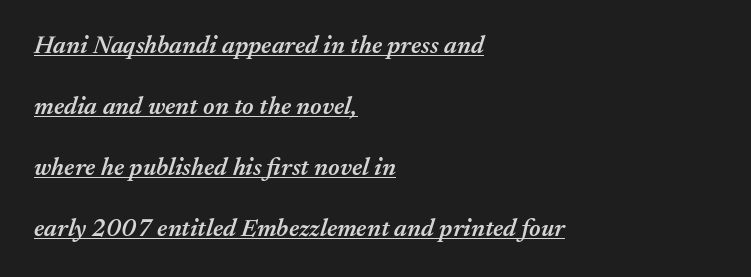
Q: Is the text bold? A: Semi-bold.
Q: Is the text italic (slanted)? A: Yes, it leans right by about 17 degrees.
Q: Is the text underlined? A: Yes.
Q: How is the paragraph aligned? A: Left-aligned.
Q: Is the spacing between letters normal or unusually wide? A: Normal.
Q: Is the spacing between lines tight, normal or loose? A: Loose.
